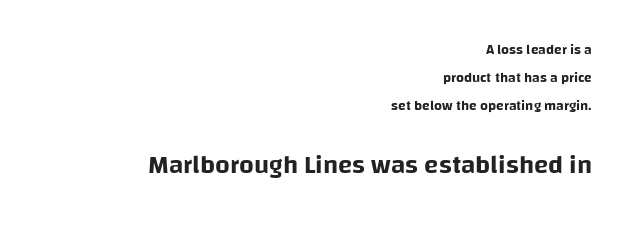
Q: Is the text italic (slanted)? A: No, it is upright.
Q: Is the text underlined? A: No.
Q: How is the paragraph aligned? A: Right-aligned.
Q: Is the spacing between letters normal or unusually wide? A: Normal.
Q: Is the spacing between lines tight, normal or loose? A: Loose.
Q: Which block of text is set in a larger size, the first (top) or the second (bottom)? A: The second (bottom) one.
